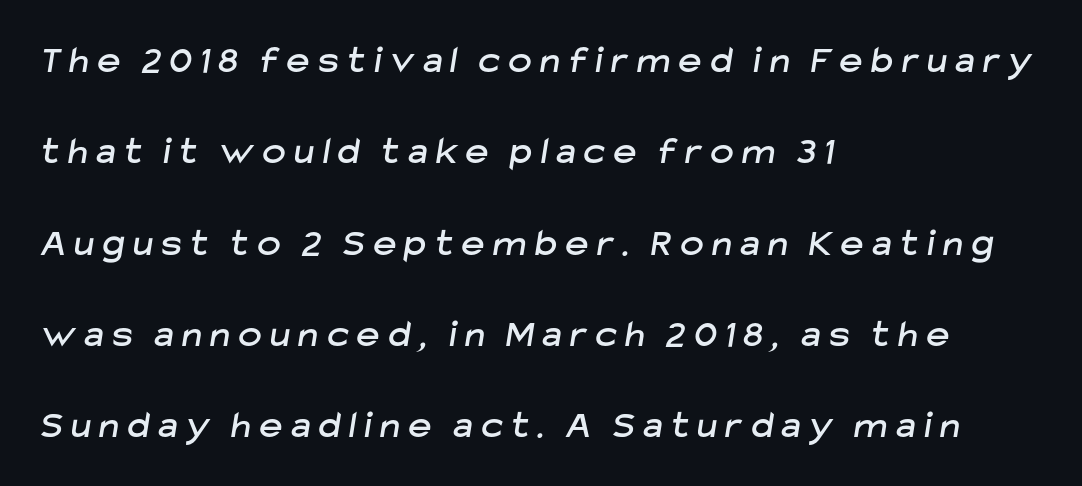
What's the leading like? Stretched, with rows far apart. Words appear elongated and porous because spacing is wide. The rendering shows plain stroke endings on the letterforms — a sans-serif design. This rendering uses left alignment, leaving the right contour irregular. Descenders hang freely into open space. You could not count columns in this text — the font is proportionally spaced.
